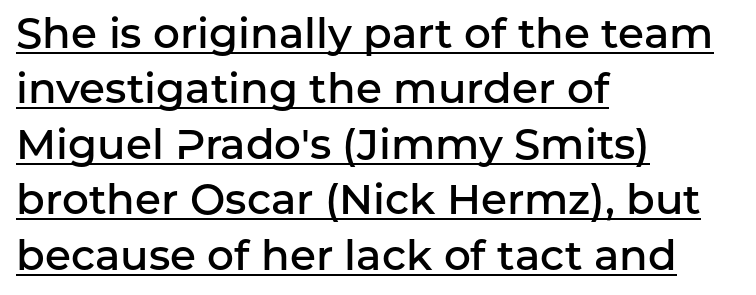
{"serif": "no", "italic": "no", "bold": "semi", "weight": "semibold", "width": "normal", "stroke_contrast": "low", "x_height": "medium", "monospaced": "no", "underline": "yes", "align": "left", "line_spacing": "normal", "line_spacing_ratio": 1.32, "letter_spacing": "normal", "letter_spacing_em": 0.0, "glyph_px": 42}
